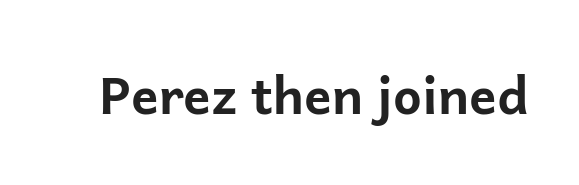
Q: Is the text bold? A: Yes.
Q: Is the text italic (slanted)? A: No, it is upright.
Q: Is the typeface a serif or a sans-serif typeface? A: Sans-serif.
Q: Is the text underlined? A: No.
Q: Is the spacing between letters normal or unusually wide? A: Normal.
Q: Width (condensed, normal, or wide)? A: Normal.
Q: Stroke contrast? A: Low.
Q: x-height? A: Medium.
Q: Monospaced? A: No.
